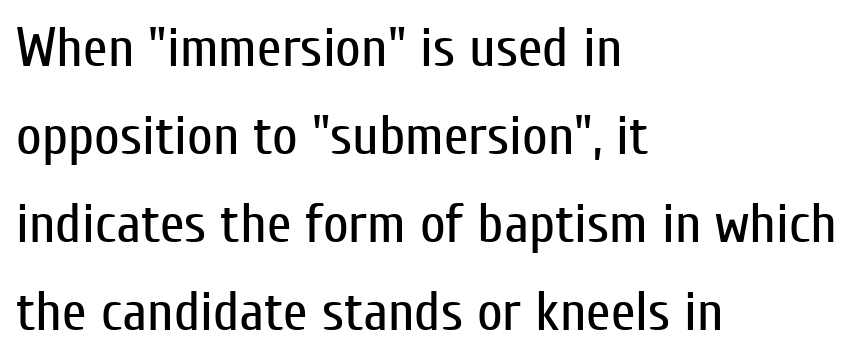
The image shows 56 px regular-weight, condensed sans-serif type, upright; set left-aligned, normal line spacing (1.57x), normal letter spacing, not underlined; low stroke contrast and a medium x-height.
